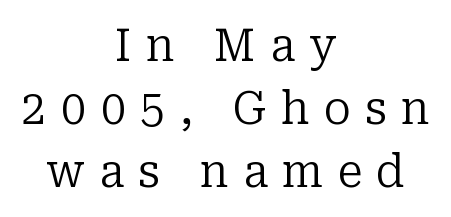
Letterform terminals end in serifs throughout the passage. Every character sits straight up, as roman type does. The designer left line spacing at the default. This rendering features lettering with no underline.
